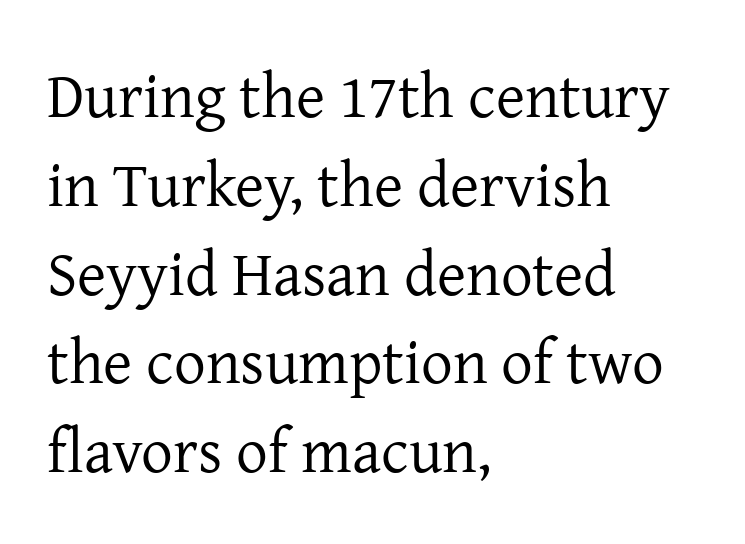
The image shows 63 px regular-weight serif type, upright; set left-aligned, normal line spacing (1.41x), normal letter spacing, not underlined; low stroke contrast and a medium x-height.
